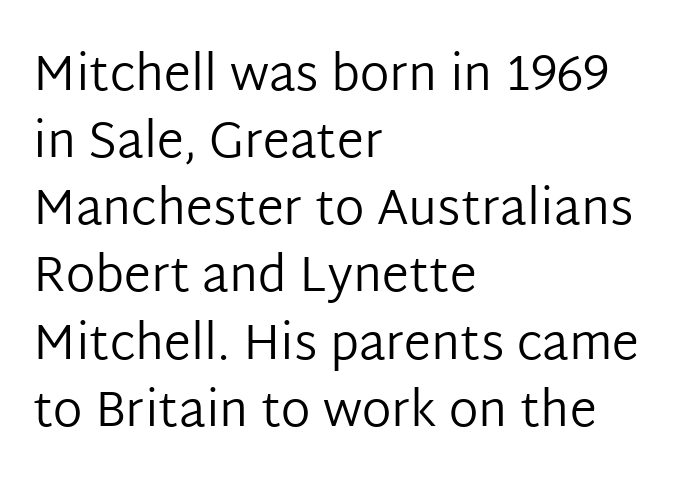
These lines are rendered in a variable-pitch font. The rows are spaced the way most documents space them. Is the letter spacing exaggerated? No — it looks like the ordinary default. The font is comparable to plain body text, perhaps lighter.
